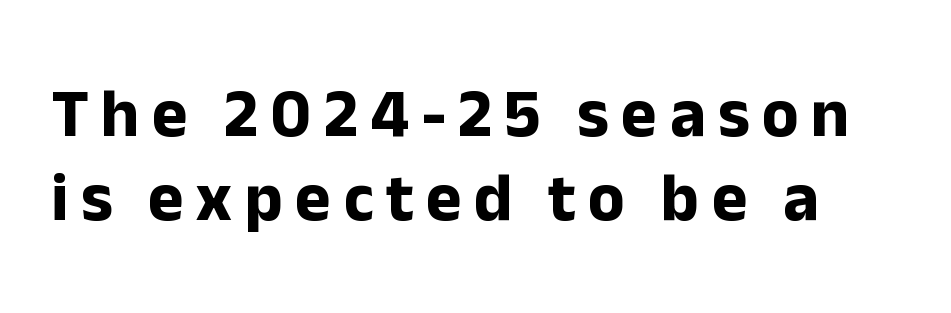
{"serif": "no", "italic": "no", "bold": "yes", "weight": "bold", "width": "normal", "stroke_contrast": "low", "x_height": "medium", "monospaced": "no", "underline": "no", "line_spacing_ratio": 1.23, "glyph_px": 68}
